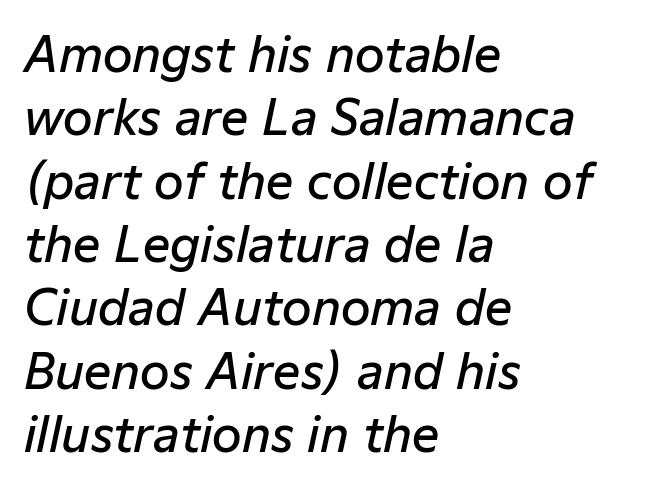
The image shows 48 px semibold type, italic (leaning right); set left-aligned, normal line spacing (1.32x), normal letter spacing, not underlined; low stroke contrast and a medium x-height.
